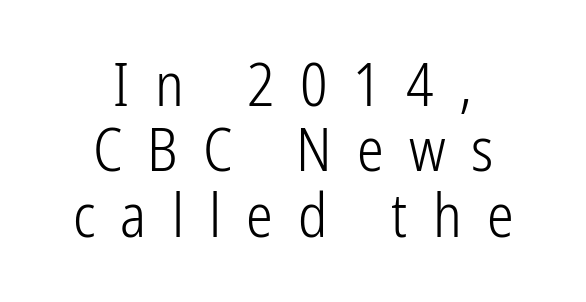
{"serif": "no", "italic": "no", "bold": "no", "weight": "light", "width": "condensed", "stroke_contrast": "low", "x_height": "medium", "monospaced": "no", "underline": "no", "align": "center", "line_spacing": "tight", "line_spacing_ratio": 1.09, "letter_spacing": "wide", "letter_spacing_em": 0.42, "glyph_px": 60}
